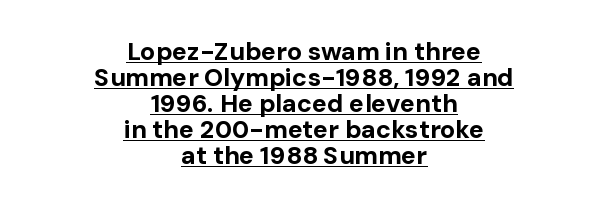
The typesetting leans heavy: a genuine bold. The passage shown is underscored from start to finish. Characters follow at the spacing the type designer built in. You can tell it's not italic because the verticals are truly vertical.
